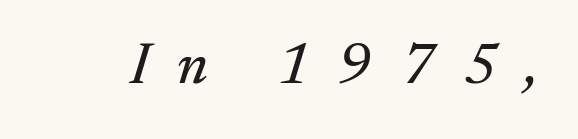
The image shows 58 px serif type, italic (leaning right); set unusually wide letter spacing (+0.48 em), not underlined; medium stroke contrast and a small x-height.
